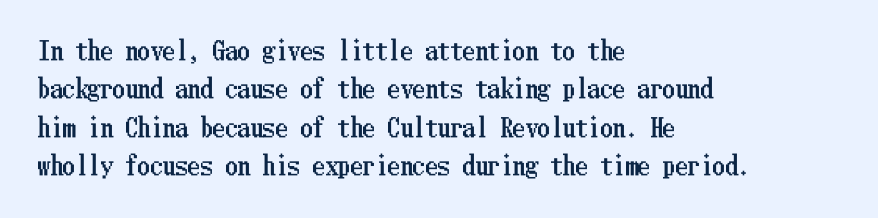
Q: Is the text italic (slanted)? A: No, it is upright.
Q: Is the text underlined? A: No.
Q: How is the paragraph aligned? A: Left-aligned.
Q: Is the spacing between letters normal or unusually wide? A: Normal.
Q: Is the spacing between lines tight, normal or loose? A: Normal.
